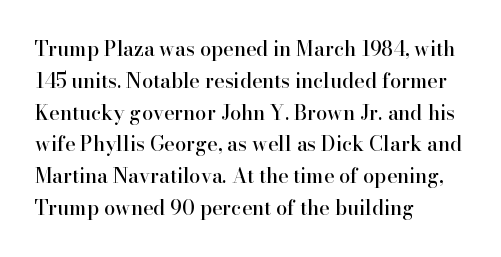
Q: Is the text italic (slanted)? A: No, it is upright.
Q: Is the text underlined? A: No.
Q: How is the paragraph aligned? A: Left-aligned.
Q: Is the spacing between letters normal or unusually wide? A: Normal.
Q: Is the spacing between lines tight, normal or loose? A: Normal.
